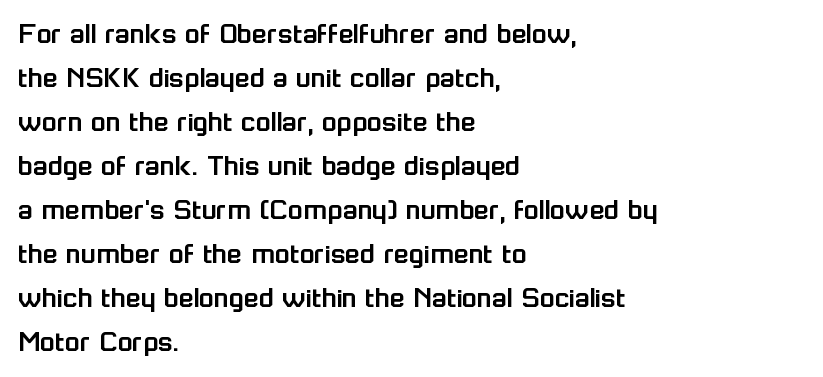
The image shows 31 px sans-serif type, upright; set left-aligned, normal line spacing (1.42x), normal letter spacing, not underlined; low stroke contrast and a medium x-height.
